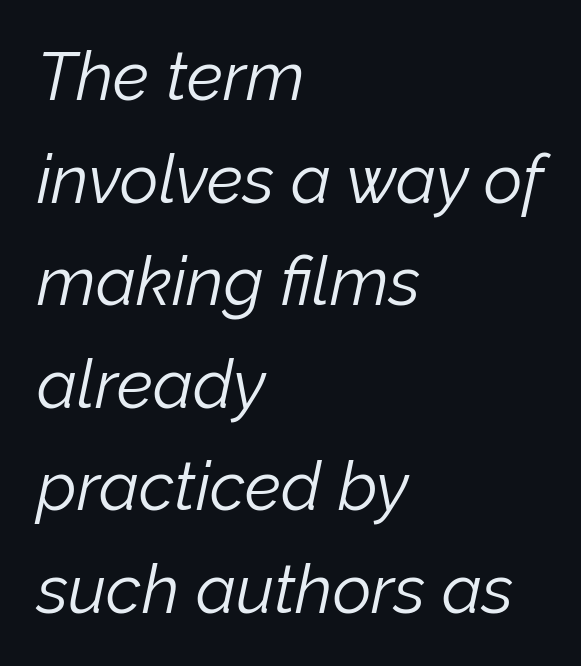
Q: Is the text bold? A: No.
Q: Is the text italic (slanted)? A: Yes, it leans right by about 12 degrees.
Q: Is the text underlined? A: No.
Q: How is the paragraph aligned? A: Left-aligned.
Q: Is the spacing between letters normal or unusually wide? A: Normal.
Q: Is the spacing between lines tight, normal or loose? A: Normal.
Q: Width (condensed, normal, or wide)? A: Normal.
Q: Stroke contrast? A: Low.
Q: x-height? A: Medium.
Q: Monospaced? A: No.
